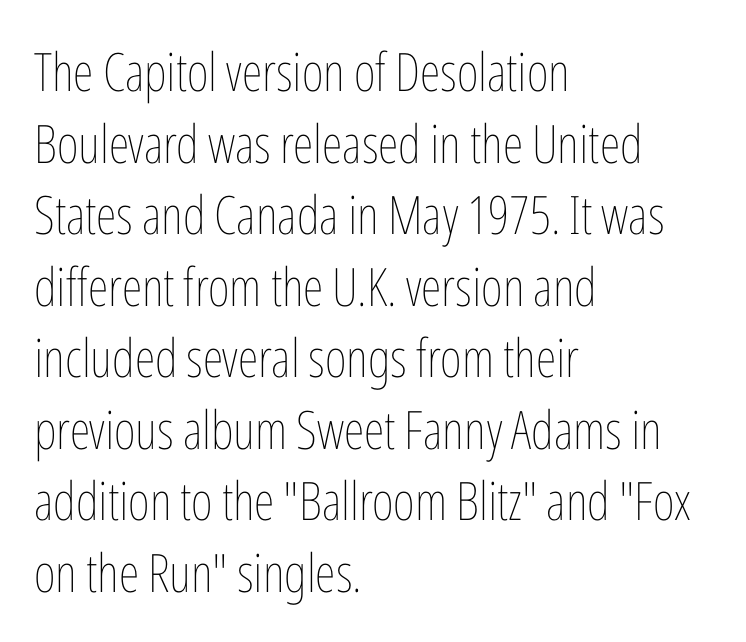
Q: Is the text bold? A: No.
Q: Is the text italic (slanted)? A: No, it is upright.
Q: Is the text underlined? A: No.
Q: How is the paragraph aligned? A: Left-aligned.
Q: Is the spacing between letters normal or unusually wide? A: Normal.
Q: Is the spacing between lines tight, normal or loose? A: Normal.
Q: Width (condensed, normal, or wide)? A: Condensed.
Q: Stroke contrast? A: Low.
Q: x-height? A: Medium.
Q: Monospaced? A: No.
